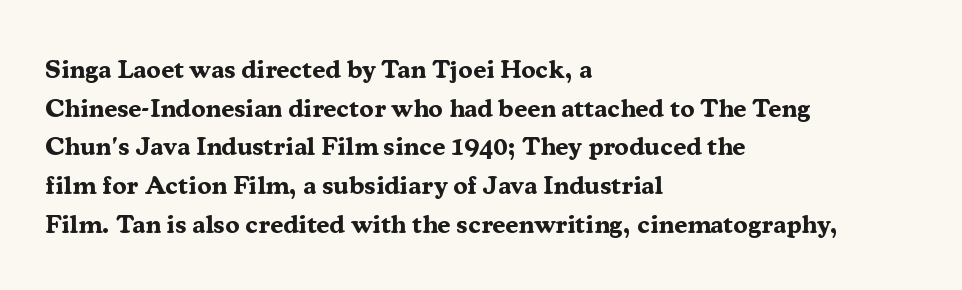
{"italic": "no", "bold": "yes", "underline": "no", "align": "left", "line_spacing": "normal", "line_spacing_ratio": 1.49, "letter_spacing": "normal", "letter_spacing_em": 0.0, "glyph_px": 26}
